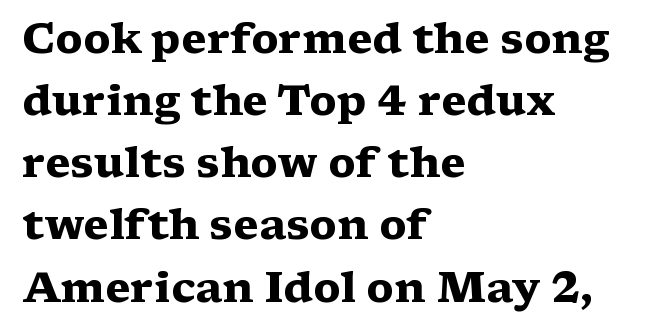
Q: Is the text bold? A: Yes.
Q: Is the text italic (slanted)? A: No, it is upright.
Q: Is the typeface a serif or a sans-serif typeface? A: Serif.
Q: Is the text underlined? A: No.
Q: How is the paragraph aligned? A: Left-aligned.
Q: Is the spacing between letters normal or unusually wide? A: Normal.
Q: Is the spacing between lines tight, normal or loose? A: Normal.
Q: Width (condensed, normal, or wide)? A: Wide.
Q: Stroke contrast? A: Medium.
Q: x-height? A: Medium.
Q: Monospaced? A: No.
